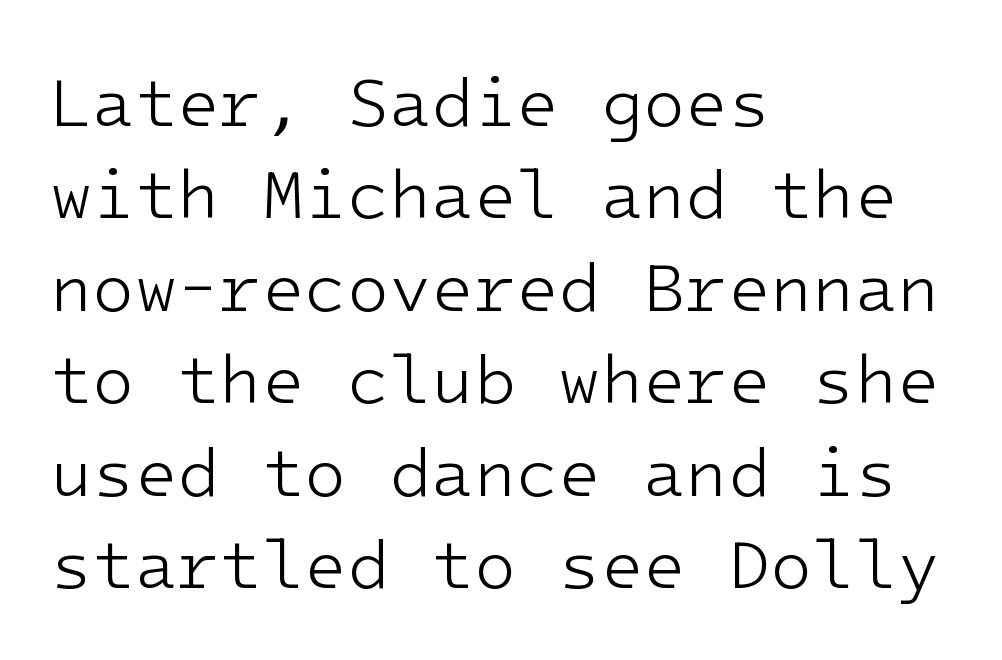
Here the glyphs are tracked normally, forming tight word shapes. The paragraph has a hard left edge and a soft right edge. This is the regular roman posture of the typeface. Weight: not bold — regular or lighter. Nothing sits at the stroke ends, so this counts as sans-serif. Here the designer chose a console-style face with uniform glyph widths.
